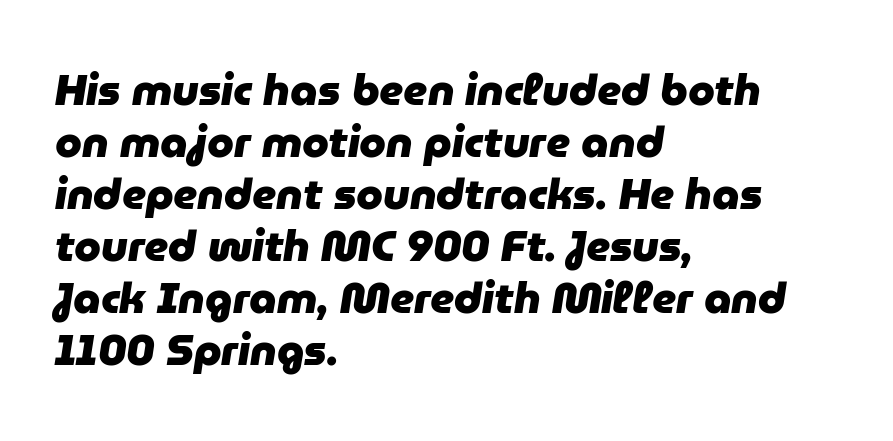
Q: Is the text bold? A: Yes.
Q: Is the text italic (slanted)? A: Yes, it leans right by about 9 degrees.
Q: Is the text underlined? A: No.
Q: How is the paragraph aligned? A: Left-aligned.
Q: Is the spacing between letters normal or unusually wide? A: Normal.
Q: Width (condensed, normal, or wide)? A: Normal.
Q: Stroke contrast? A: Low.
Q: x-height? A: Medium.
Q: Monospaced? A: No.
